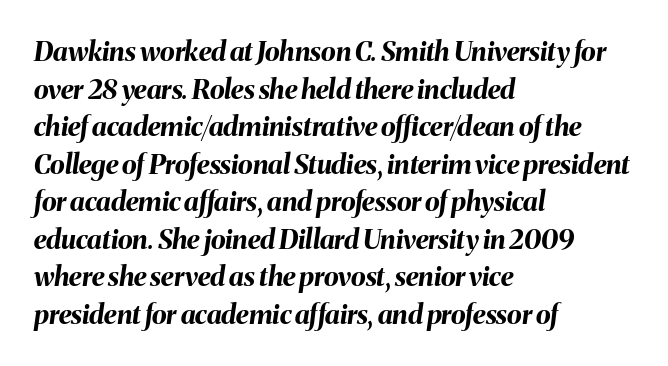
{"italic": "yes", "lean": "right", "slant_degrees": 8, "bold": "yes", "underline": "no", "align": "left", "line_spacing": "normal", "line_spacing_ratio": 1.39, "letter_spacing": "normal", "letter_spacing_em": 0.0, "glyph_px": 27}
